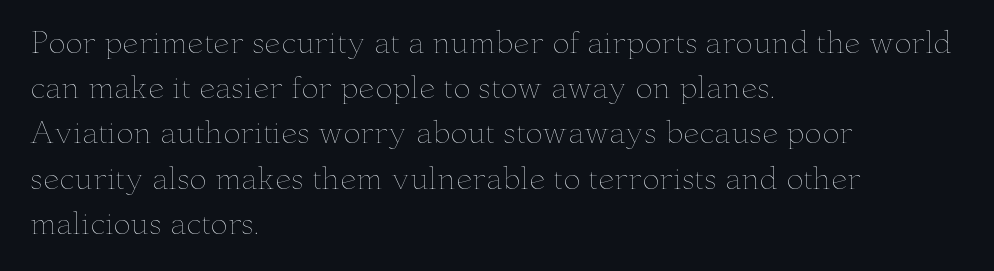
The image shows 29 px thin, wide type, upright; set left-aligned, normal line spacing (1.56x), normal letter spacing, not underlined; low stroke contrast and a small x-height.
